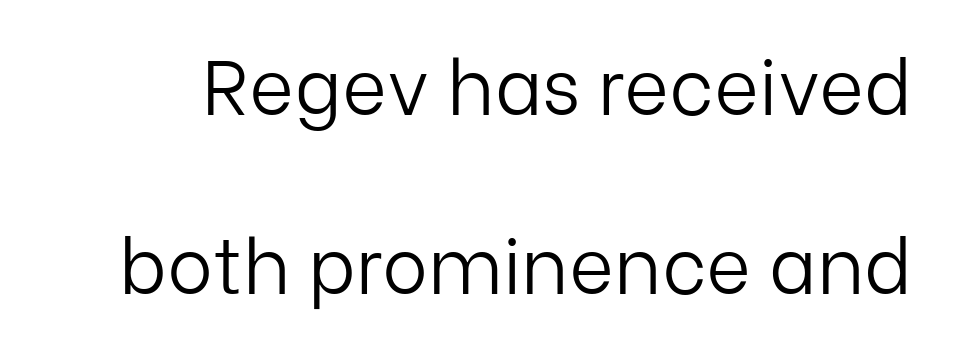
Has an underline been added? It has not. The face used here is rendered with its standard letterfit. Think of a printed novel: that variable character pitch is what you see here. The strokes carry an ordinary text weight at most. What's the leading like? Stretched, with rows far apart.
